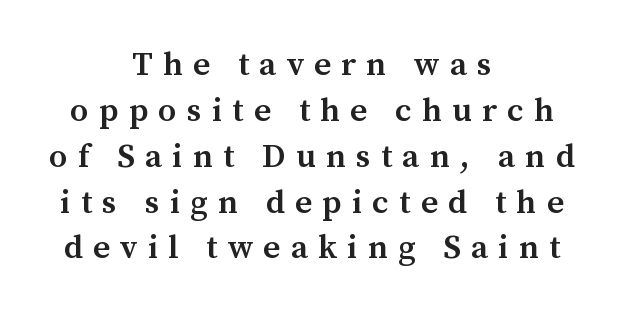
{"serif": "yes", "italic": "no", "bold": "semi", "weight": "semibold", "width": "normal", "stroke_contrast": "medium", "x_height": "medium", "monospaced": "no", "underline": "no", "align": "center", "line_spacing": "normal", "line_spacing_ratio": 1.39, "letter_spacing": "wide", "letter_spacing_em": 0.31, "glyph_px": 33}
